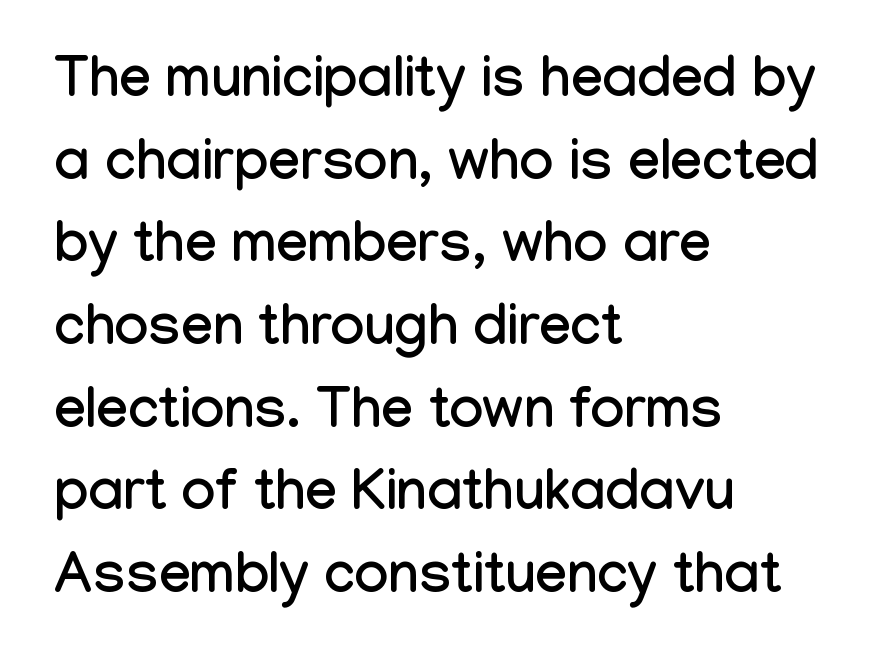
Think of a printed novel: that variable character pitch is what you see here. Plain, unruled lines of type. It's the straight-up-and-down kind of type. Are there feet on the stems? There aren't — it's a sans. The vertical gap from one line to the next is medium.
